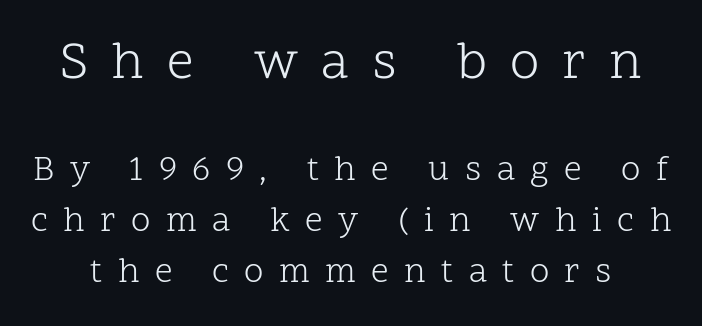
Here the designer chose a conventional face with non-uniform glyph widths. This is roman type, the default non-slanted kind. If you squint, the top block still reads clearly — it's the larger of the two. Letters rest on an invisible, unmarked baseline.
